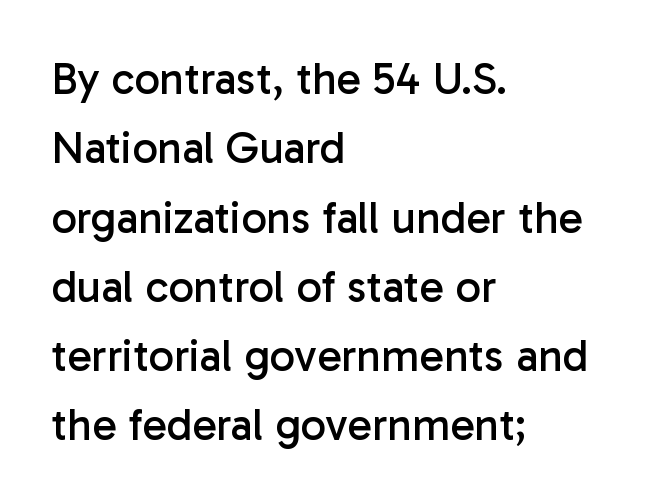
{"serif": "no", "italic": "no", "bold": "no", "weight": "regular", "width": "normal", "stroke_contrast": "low", "x_height": "medium", "monospaced": "no", "underline": "no", "align": "left", "line_spacing": "normal", "line_spacing_ratio": 1.54, "letter_spacing": "normal", "letter_spacing_em": 0.0, "glyph_px": 45}
